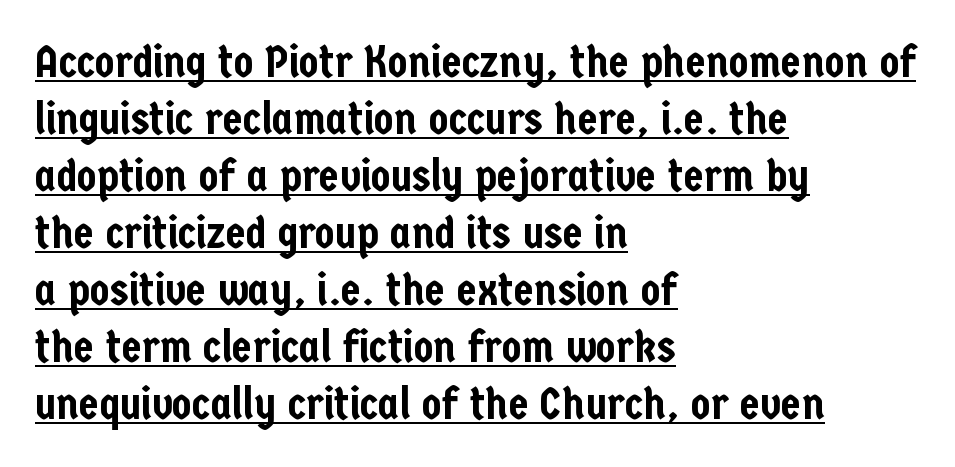
Q: Is the text italic (slanted)? A: No, it is upright.
Q: Is the typeface a serif or a sans-serif typeface? A: Sans-serif.
Q: Is the text underlined? A: Yes.
Q: How is the paragraph aligned? A: Left-aligned.
Q: Is the spacing between letters normal or unusually wide? A: Normal.
Q: Width (condensed, normal, or wide)? A: Condensed.
Q: Stroke contrast? A: Low.
Q: x-height? A: Medium.
Q: Monospaced? A: No.
